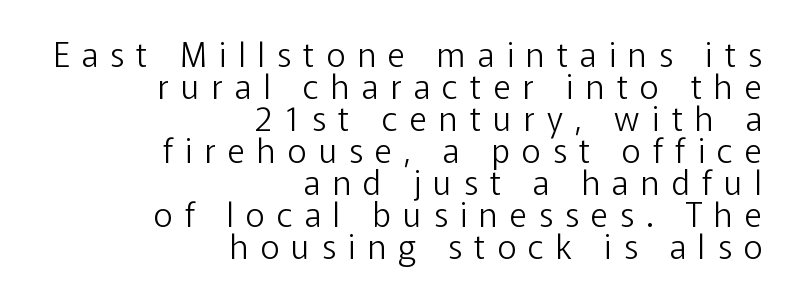
Serifs: no, the terminals of the letterforms are clean. Check the space under the baseline: it is left empty. Which margin do the lines hug? The right one — the left edge is uneven. Look at the tracking — it's clearly loosened, letters drifting apart. A light-to-regular cut is what we see here. If you drew a line through each stem, it would be perfectly vertical.
